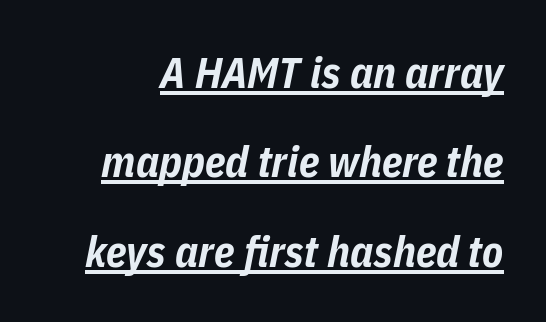
Q: Is the text bold? A: Yes.
Q: Is the text italic (slanted)? A: Yes, it leans right by about 11 degrees.
Q: Is the text underlined? A: Yes.
Q: Is the spacing between letters normal or unusually wide? A: Normal.
Q: Is the spacing between lines tight, normal or loose? A: Loose.
Q: Width (condensed, normal, or wide)? A: Condensed.
Q: Stroke contrast? A: Low.
Q: x-height? A: Medium.
Q: Monospaced? A: No.
